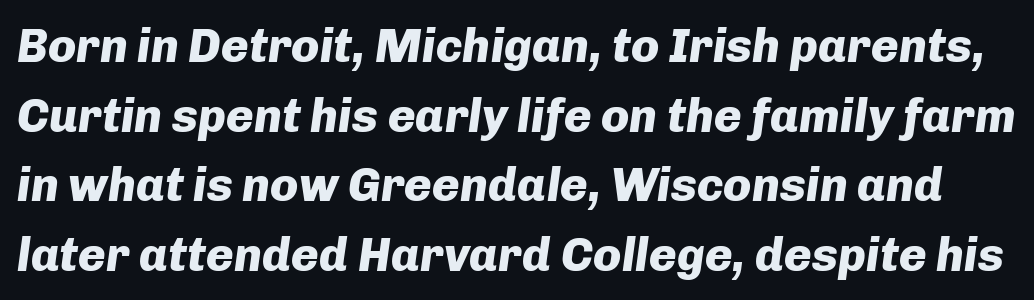
{"italic": "yes", "lean": "right", "slant_degrees": 8, "bold": "yes", "weight": "heavy", "width": "normal", "stroke_contrast": "low", "x_height": "medium", "monospaced": "no", "underline": "no", "line_spacing": "normal", "line_spacing_ratio": 1.48, "letter_spacing": "normal", "letter_spacing_em": 0.0, "glyph_px": 47}
